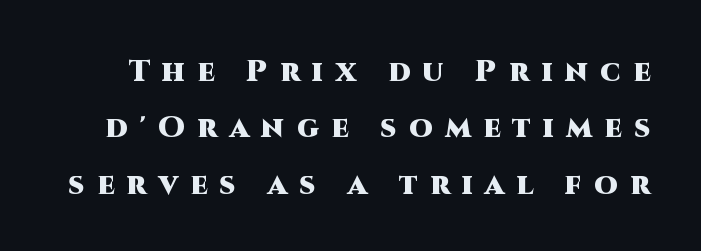
{"serif": "no", "italic": "no", "bold": "yes", "weight": "heavy", "width": "normal", "stroke_contrast": "high", "x_height": "large", "monospaced": "no", "underline": "no", "line_spacing_ratio": 1.88, "letter_spacing": "wide", "letter_spacing_em": 0.41, "glyph_px": 30}
